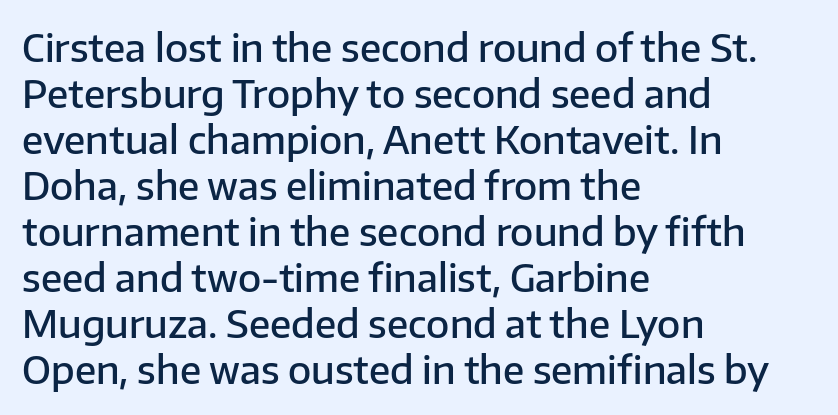
The image shows 38 px semibold sans-serif type, upright; set left-aligned, line spacing 1.21x, normal letter spacing, not underlined; low stroke contrast and a medium x-height.
